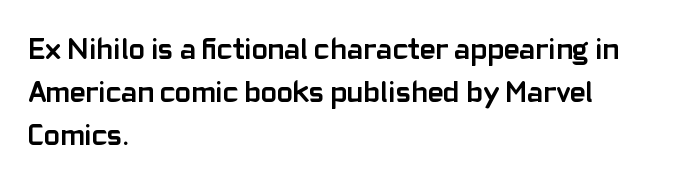
Q: Is the text bold? A: Yes.
Q: Is the text italic (slanted)? A: No, it is upright.
Q: Is the typeface a serif or a sans-serif typeface? A: Sans-serif.
Q: Is the text underlined? A: No.
Q: How is the paragraph aligned? A: Left-aligned.
Q: Is the spacing between letters normal or unusually wide? A: Normal.
Q: Is the spacing between lines tight, normal or loose? A: Normal.
Q: Width (condensed, normal, or wide)? A: Normal.
Q: Stroke contrast? A: Low.
Q: x-height? A: Medium.
Q: Monospaced? A: No.
